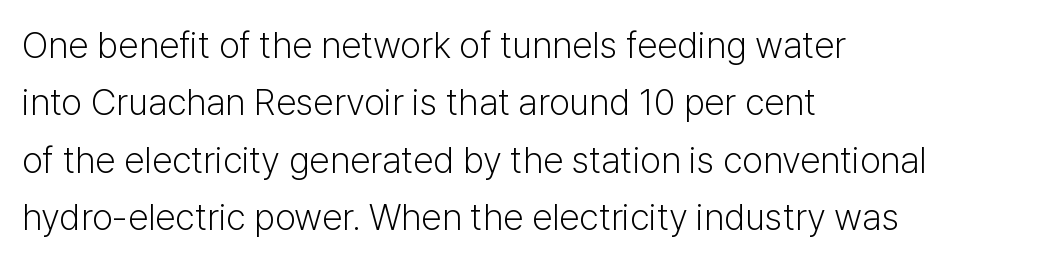
Descenders are the only things crossing below the line. Unlike a traditional serif, this face leaves its strokes unadorned. Every row of glyphs begins at an identical x-position on the left. The face used here is proportionally spaced, like ordinary book or web type.
